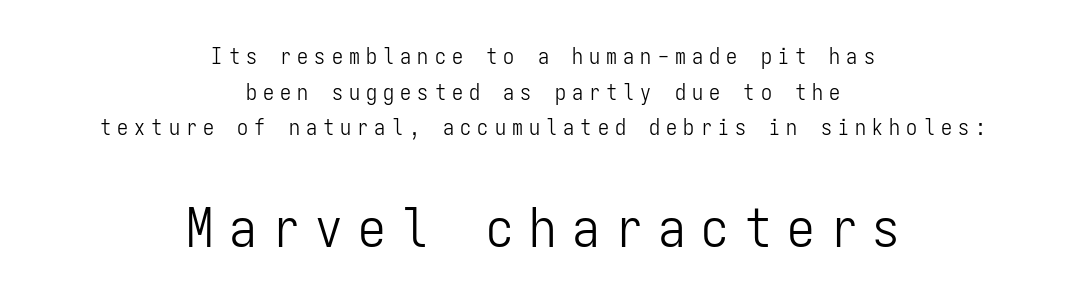
{"serif": "no", "italic": "no", "bold": "no", "weight": "light", "width": "condensed", "stroke_contrast": "low", "x_height": "medium", "monospaced": "yes", "underline": "no", "align": "center", "line_spacing": "normal", "line_spacing_ratio": 1.62, "letter_spacing": "wide", "letter_spacing_em": 0.28, "larger_block": "second", "size_ratio": 2.5, "glyph_px": 55}
